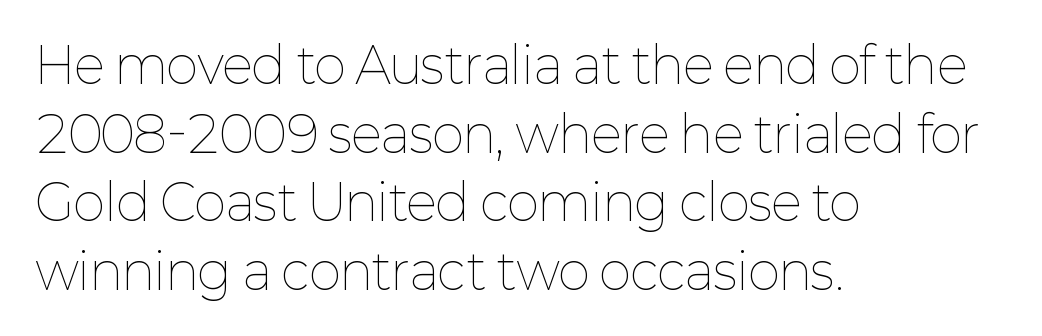
Notice how the stems are strictly vertical — no italics here. Do the characters align in a grid? No, the font is proportional. These lines sit exactly where default settings would place them. Casual observation: everything's shoved over to the left.
